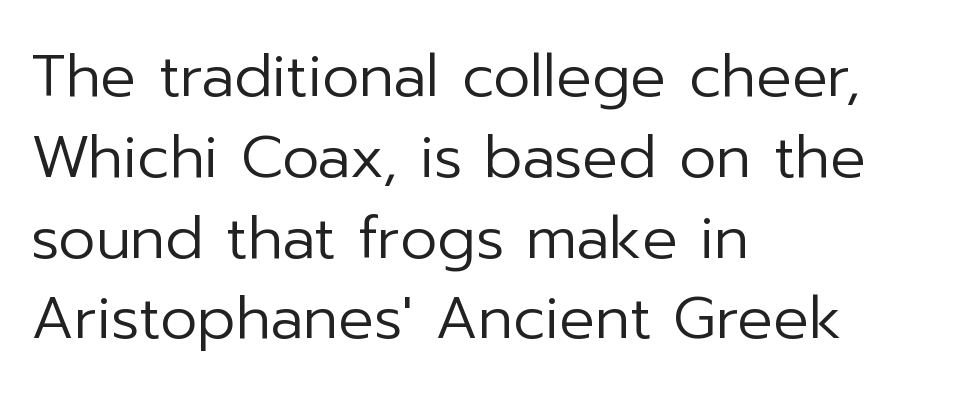
Grotesque or geometric, the face here clearly has no serifs. Quick note: underline off. The rendering uses natural spacing where letterforms have individual widths. Ascenders rise straight up at ninety degrees.
